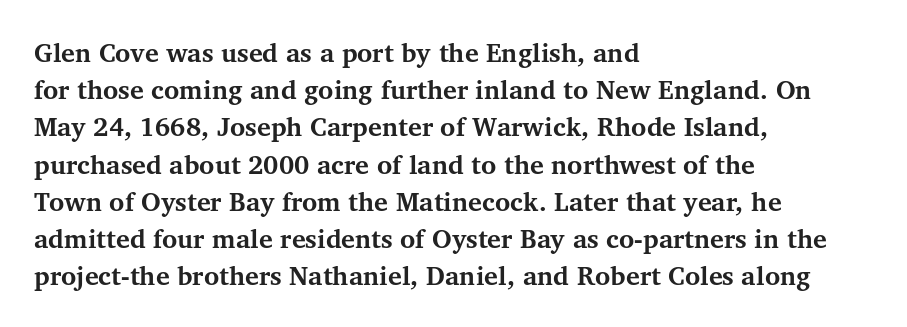
The image shows 26 px bold type, upright; set left-aligned, normal line spacing (1.43x), normal letter spacing, not underlined.
